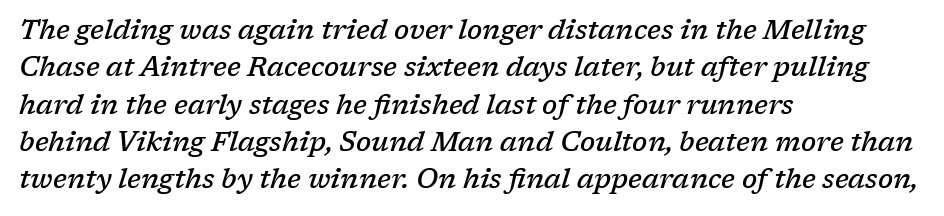
{"italic": "yes", "lean": "right", "slant_degrees": 17, "bold": "semi", "underline": "no", "align": "left", "line_spacing": "normal", "line_spacing_ratio": 1.38, "letter_spacing": "normal", "letter_spacing_em": 0.0, "glyph_px": 27}
